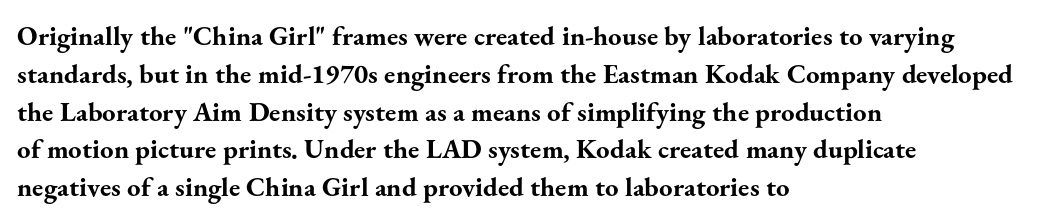
Line spacing here is normal. The baseline area is clear. This sample uses an upright cut, with every glyph sitting square on the baseline. These lines keep a tight, regular rhythm from letter to letter. Line beginnings align vertically; line endings do not.
